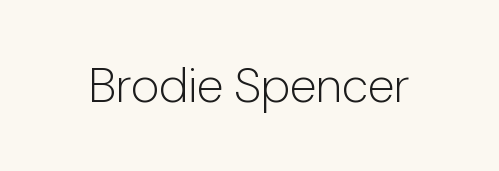
The image shows 49 px light sans-serif type, upright; set normal letter spacing, not underlined; low stroke contrast and a medium x-height.
